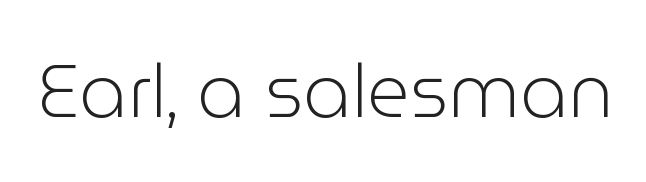
{"serif": "no", "italic": "no", "bold": "no", "weight": "light", "width": "normal", "stroke_contrast": "low", "x_height": "medium", "monospaced": "no", "underline": "no", "letter_spacing": "normal", "letter_spacing_em": 0.0, "glyph_px": 74}
